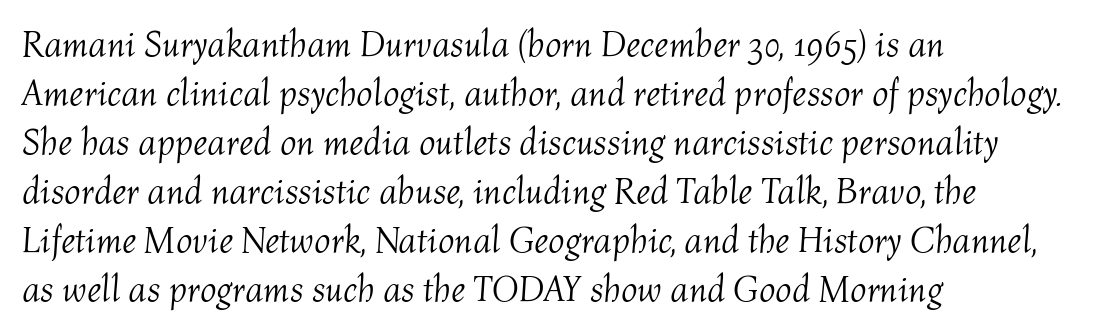
Letters have the restrained weight of plain body copy at most. Note the varied advance widths — an 'i' is clearly narrower than an 'm'. The rendering anchors every line to the left-hand side. The space directly below the letters is spotless.
